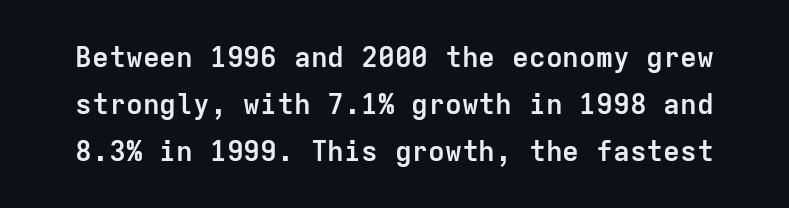
Q: Is the text bold? A: Yes.
Q: Is the text italic (slanted)? A: No, it is upright.
Q: Is the typeface a serif or a sans-serif typeface? A: Sans-serif.
Q: Is the text underlined? A: No.
Q: Is the spacing between letters normal or unusually wide? A: Normal.
Q: Is the spacing between lines tight, normal or loose? A: Normal.
Q: Width (condensed, normal, or wide)? A: Normal.
Q: Stroke contrast? A: Low.
Q: x-height? A: Medium.
Q: Monospaced? A: Yes.
